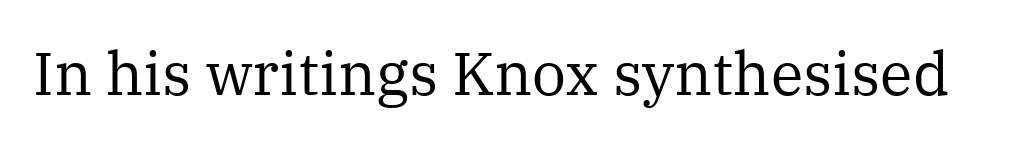
The image shows 60 px regular-weight serif type, upright; set normal letter spacing, not underlined; medium stroke contrast and a medium x-height.
